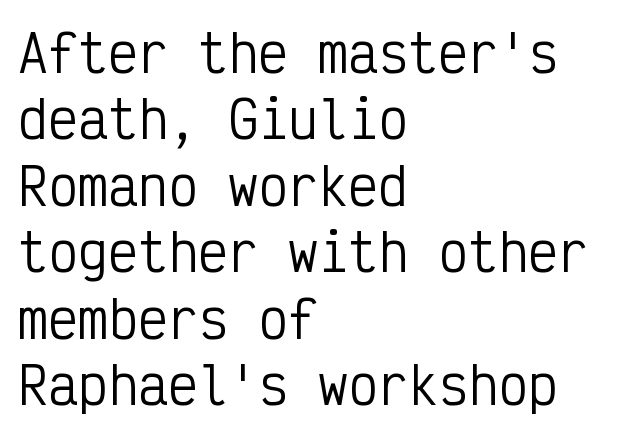
The image shows 50 px regular-weight, condensed sans-serif type, upright, monospaced; set left-aligned, normal line spacing (1.33x), normal letter spacing, not underlined; low stroke contrast and a medium x-height.
